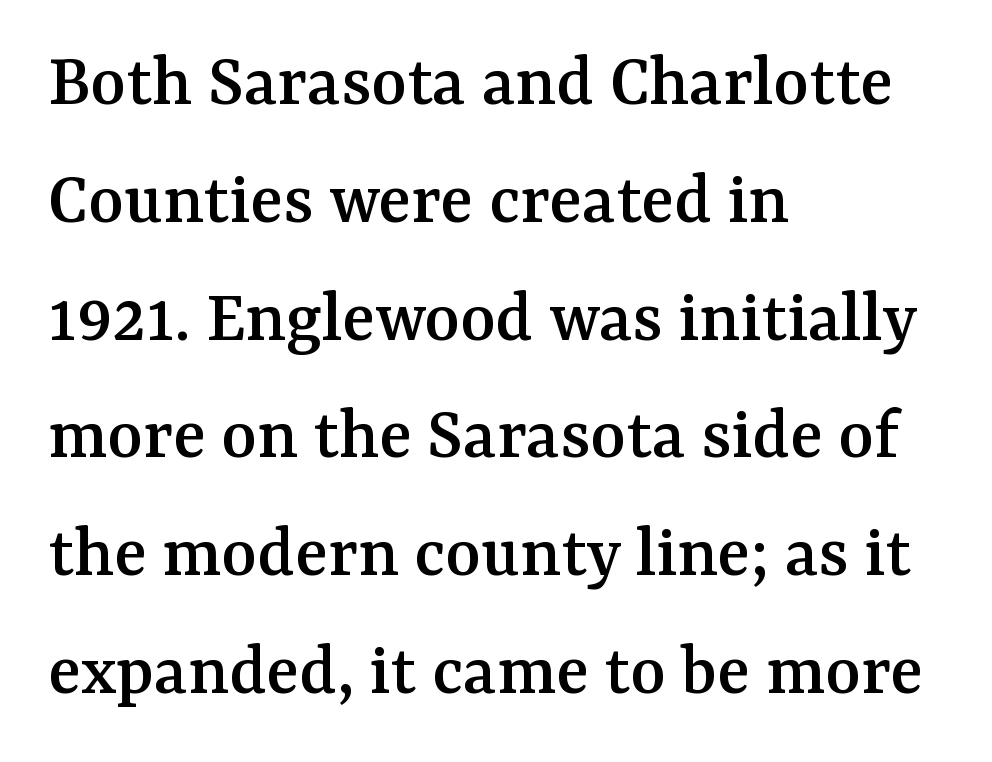
{"serif": "yes", "italic": "no", "width": "normal", "stroke_contrast": "medium", "x_height": "medium", "monospaced": "no", "underline": "no", "align": "left", "line_spacing": "normal", "line_spacing_ratio": 1.55, "letter_spacing": "normal", "letter_spacing_em": 0.0, "glyph_px": 76}
